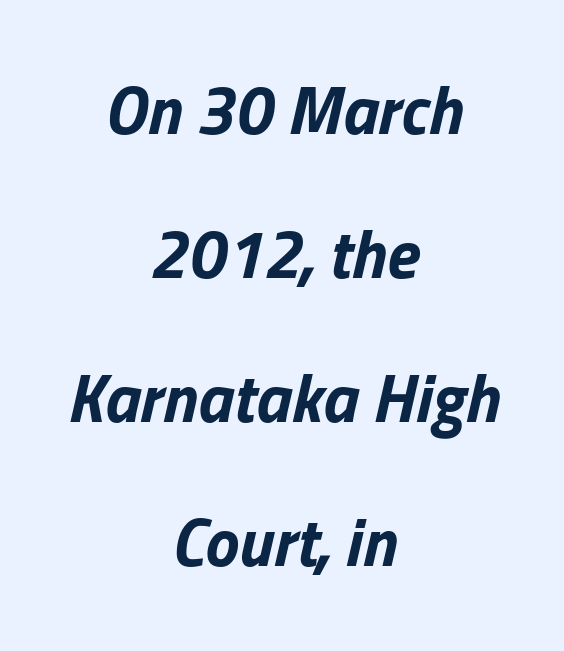
{"italic": "yes", "lean": "right", "slant_degrees": 13, "bold": "yes", "weight": "bold", "width": "normal", "stroke_contrast": "low", "x_height": "medium", "monospaced": "no", "underline": "no", "align": "center", "line_spacing": "loose", "line_spacing_ratio": 2.12, "letter_spacing": "normal", "letter_spacing_em": 0.0, "glyph_px": 68}
